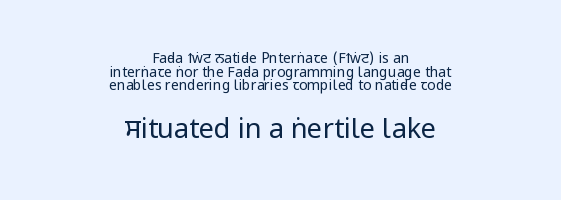
The image shows 27 px text type, upright; set centered, tight line spacing (0.98x), normal letter spacing, not underlined; the second (bottom) block is 1.93x larger.
